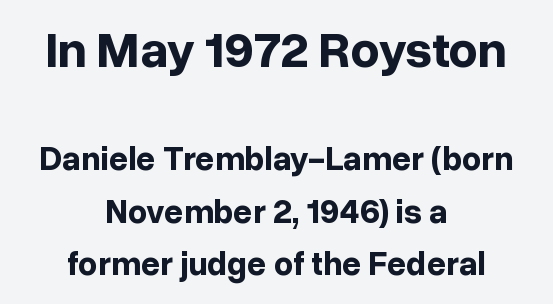
The image shows 51 px bold sans-serif type, upright; set centered, normal line spacing (1.55x), normal letter spacing, not underlined; the first (top) block is 1.5x larger; low stroke contrast and a medium x-height.
